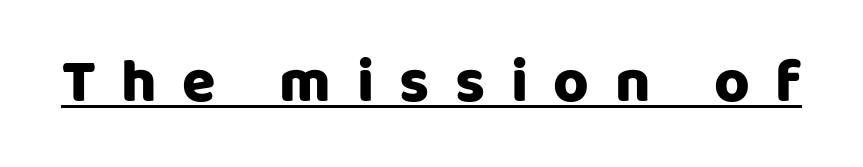
The image shows 61 px sans-serif type, upright; set unusually wide letter spacing (+0.42 em), underlined; low stroke contrast and a large x-height.
